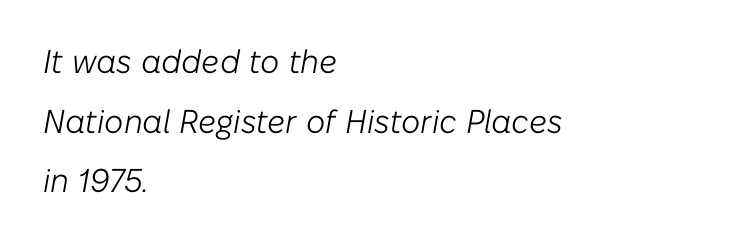
The image shows 33 px light type, italic (leaning right); set left-aligned, line spacing 1.81x, normal letter spacing, not underlined; low stroke contrast and a medium x-height.
